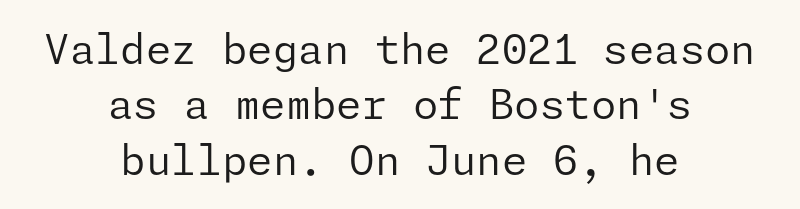
{"serif": "no", "italic": "no", "bold": "no", "weight": "regular", "width": "normal", "stroke_contrast": "low", "x_height": "medium", "underline": "no", "align": "center", "line_spacing": "normal", "line_spacing_ratio": 1.35, "letter_spacing": "normal", "letter_spacing_em": 0.0, "glyph_px": 41}
